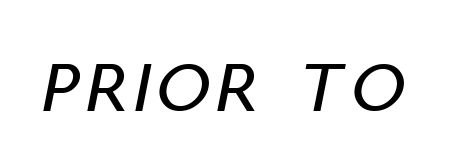
{"italic": "yes", "lean": "right", "slant_degrees": 11, "width": "condensed", "stroke_contrast": "low", "x_height": "large", "monospaced": "no", "underline": "no", "glyph_px": 74}
